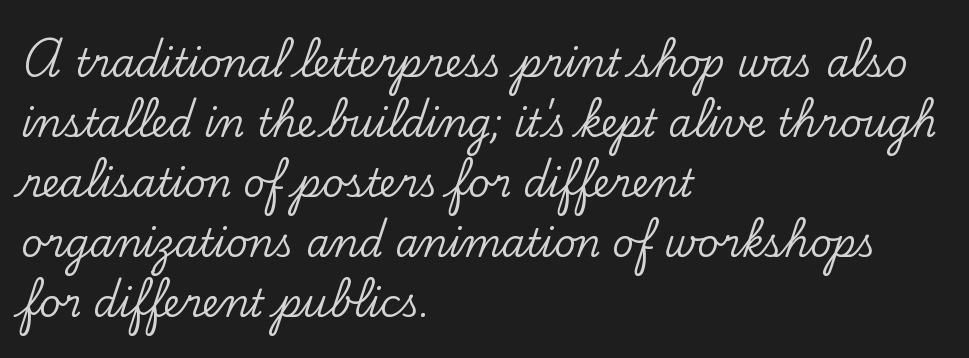
The lines sit at an ordinary, default distance from one another. Serifs: yes, visible at the terminals of the letterforms. Unmarked baselines from the first word to the last. This sample uses plain, unmodified letter spacing. The passage shown is typed in a proportional face where columns would drift.
